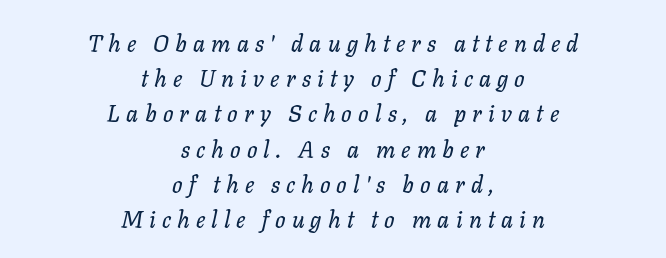
The image shows 23 px text type, italic (leaning right); set centered, normal line spacing (1.53x), unusually wide letter spacing (+0.27 em), not underlined.
